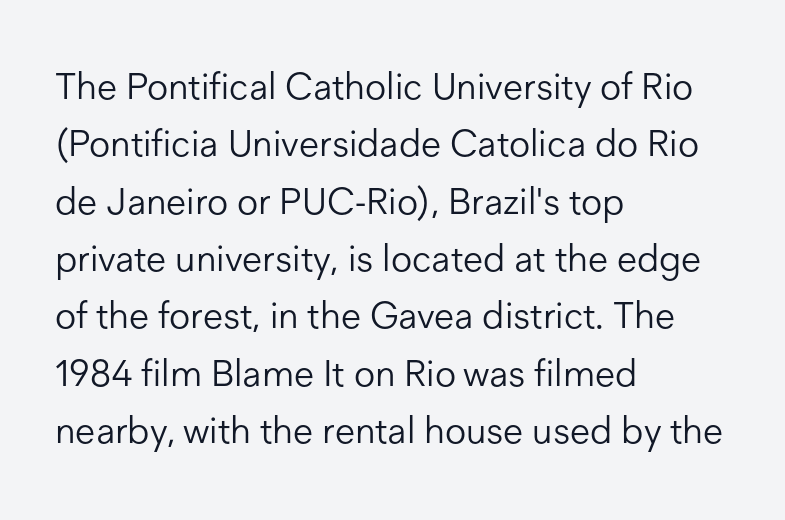
{"serif": "no", "italic": "no", "bold": "no", "weight": "light", "width": "normal", "stroke_contrast": "low", "x_height": "medium", "monospaced": "no", "underline": "no", "align": "left", "line_spacing": "normal", "line_spacing_ratio": 1.55, "letter_spacing": "normal", "letter_spacing_em": 0.0, "glyph_px": 37}
